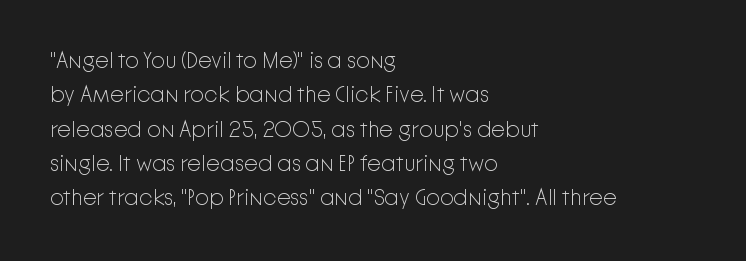
Q: Is the text bold? A: No.
Q: Is the text italic (slanted)? A: No, it is upright.
Q: Is the text underlined? A: No.
Q: How is the paragraph aligned? A: Left-aligned.
Q: Is the spacing between letters normal or unusually wide? A: Normal.
Q: Is the spacing between lines tight, normal or loose? A: Normal.
